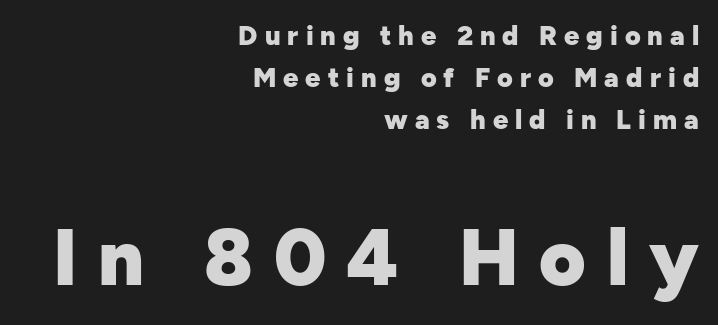
Does the bottom block carry the larger type? Yes, it does. Weight: bold. Reading down the block, your eye finds every line finishing at a fixed right position. Proportional: the letters do not fall into vertical columns. A typesetter would call this heavily tracked-out type.
